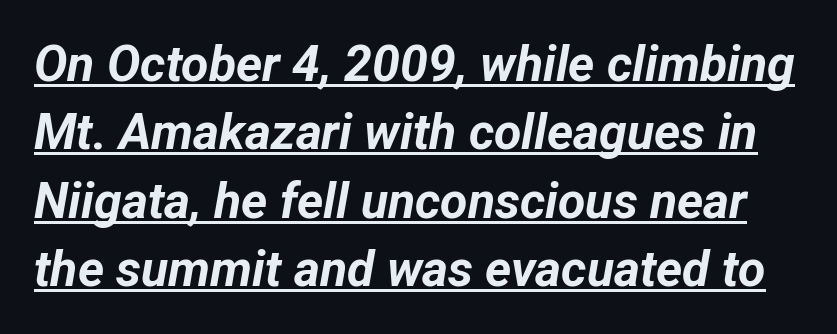
{"italic": "yes", "lean": "right", "slant_degrees": 12, "bold": "yes", "weight": "bold", "width": "normal", "stroke_contrast": "low", "x_height": "medium", "monospaced": "no", "underline": "yes", "line_spacing": "normal", "line_spacing_ratio": 1.37, "letter_spacing": "normal", "letter_spacing_em": 0.0, "glyph_px": 50}
